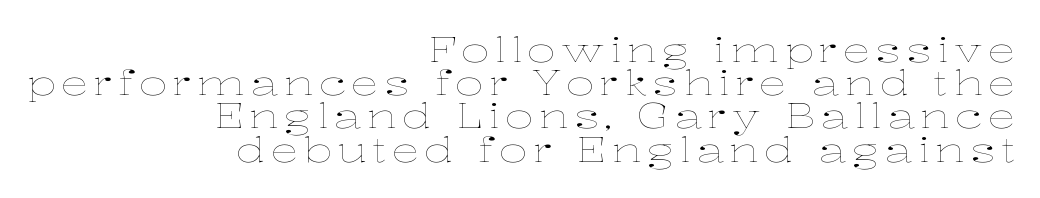
The area under the type is left untouched. The paragraph shown leans on its right margin. If you measured baseline to baseline, you'd find a short distance. Unlike italic type, these characters show no tilt at all. Caption: face not bold, strokes unweighted.
